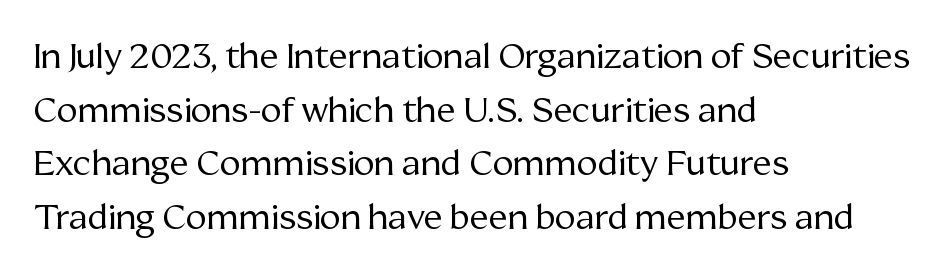
What's the leading like? Ordinary, nothing unusual. Weight: in the light-to-regular range. Casual observation: everything's shoved over to the left. Underline: absent. Here the glyphs are tracked normally, forming tight word shapes.
